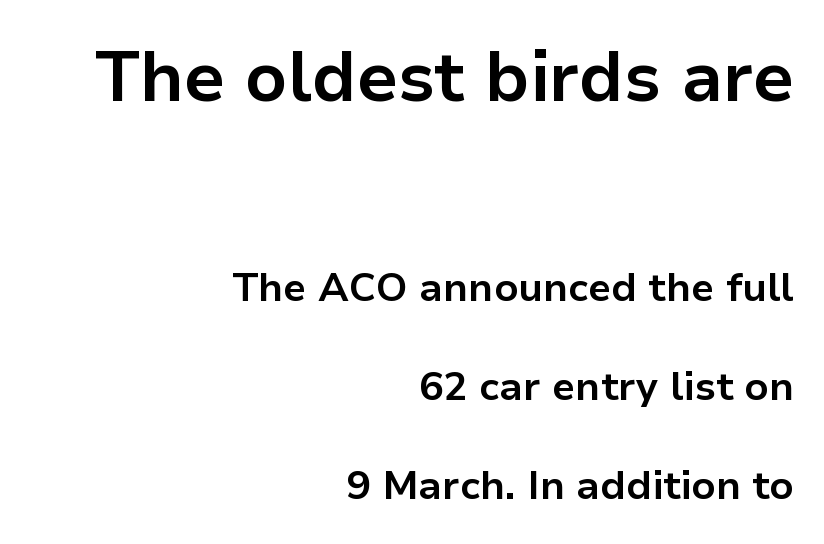
The image shows 70 px bold sans-serif type, upright; set right-aligned, loose line spacing (2.48x), normal letter spacing, not underlined; the first (top) block is 1.75x larger; low stroke contrast and a medium x-height.
